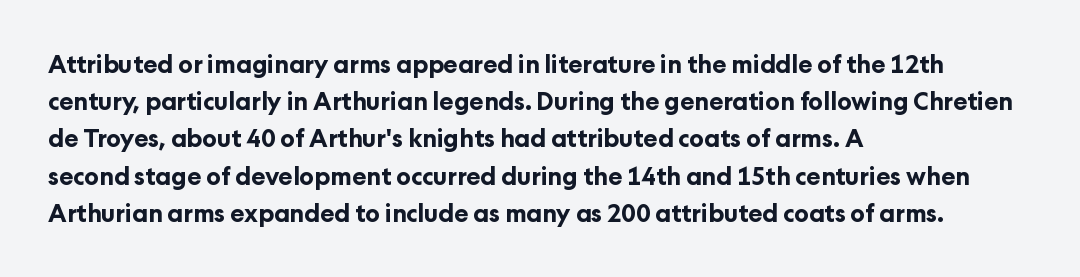
{"italic": "no", "bold": "yes", "underline": "no", "align": "left", "line_spacing": "normal", "line_spacing_ratio": 1.55, "letter_spacing": "normal", "letter_spacing_em": 0.0, "glyph_px": 24}
